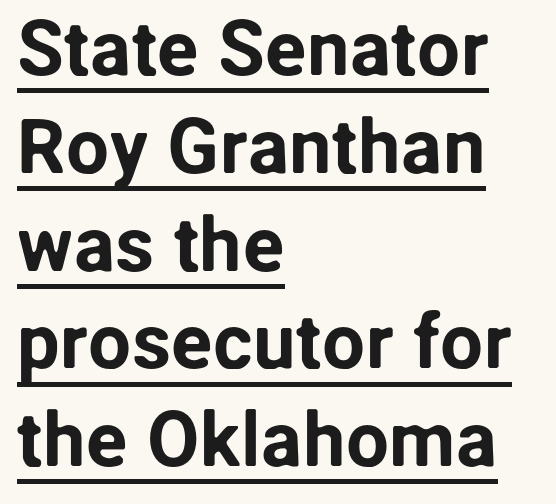
Serifs: no, the terminals of the letterforms are clean. Rendered with straight, roman letterforms. Successive baselines arrive at the customary interval. The letters advance in unequal steps, a hallmark of proportional type. Each line of the rendering has a horizontal stroke beneath the glyphs. The rendering anchors every line to the left-hand side.
